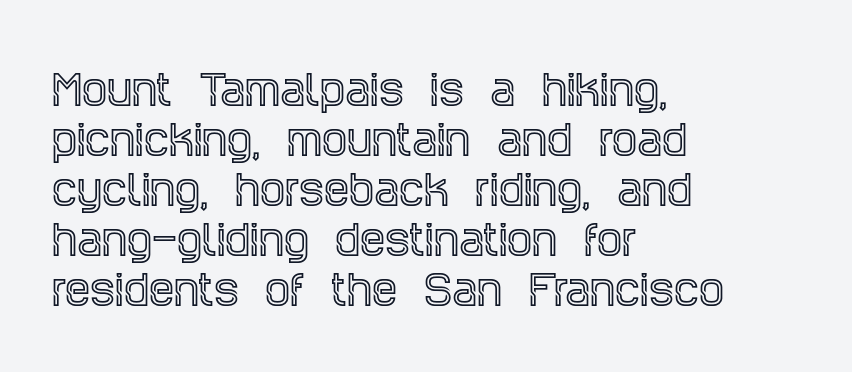
Think of a printed novel: that variable character pitch is what you see here. The face used here is seriffed, in the tradition of book romans. Descender tails drop into unmarked territory. Here the glyphs are tracked normally, forming tight word shapes.
